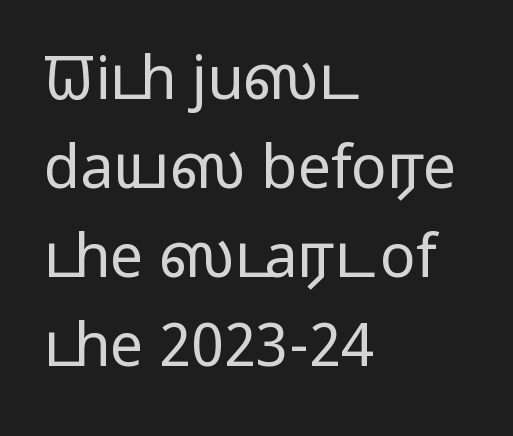
Q: Is the text bold? A: No.
Q: Is the text italic (slanted)? A: No, it is upright.
Q: Is the typeface a serif or a sans-serif typeface? A: Sans-serif.
Q: Is the text underlined? A: No.
Q: How is the paragraph aligned? A: Left-aligned.
Q: Is the spacing between letters normal or unusually wide? A: Normal.
Q: Is the spacing between lines tight, normal or loose? A: Normal.
Q: Width (condensed, normal, or wide)? A: Wide.
Q: Stroke contrast? A: Low.
Q: x-height? A: Medium.
Q: Monospaced? A: No.
